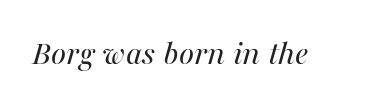
Q: Is the text bold? A: No.
Q: Is the text italic (slanted)? A: Yes, it leans right by about 16 degrees.
Q: Is the text underlined? A: No.
Q: Is the spacing between letters normal or unusually wide? A: Normal.
Q: Width (condensed, normal, or wide)? A: Normal.
Q: Stroke contrast? A: Medium.
Q: x-height? A: Medium.
Q: Monospaced? A: No.
